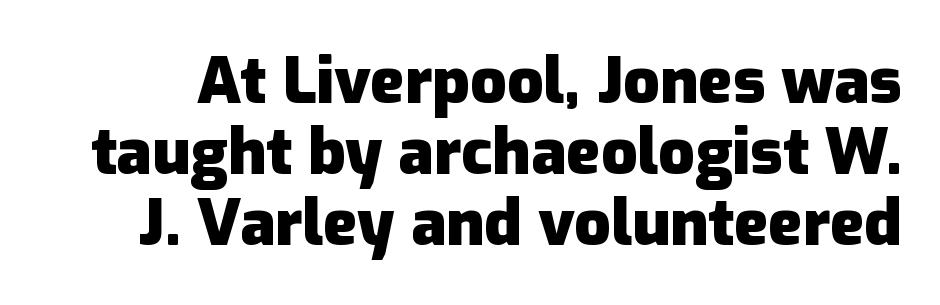
The image shows 64 px heavy sans-serif type, upright; set tight line spacing (1.11x), normal letter spacing, not underlined; low stroke contrast and a medium x-height.
